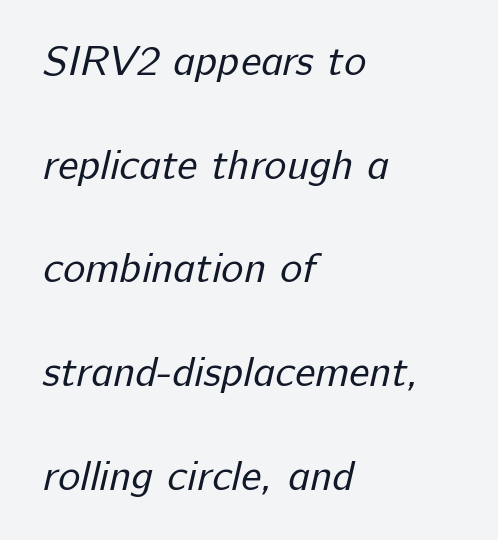
The image shows 42 px regular-weight sans-serif type; set left-aligned, loose line spacing (2.47x), normal letter spacing, not underlined; low stroke contrast and a medium x-height.
